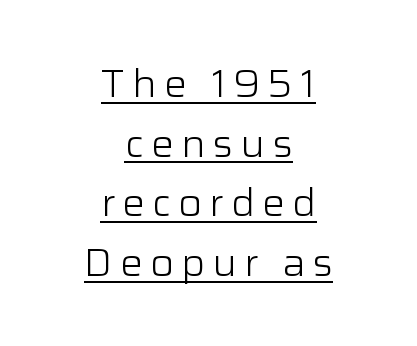
The image shows 38 px light sans-serif type, upright; set centered, normal line spacing (1.57x), underlined; low stroke contrast and a medium x-height.
